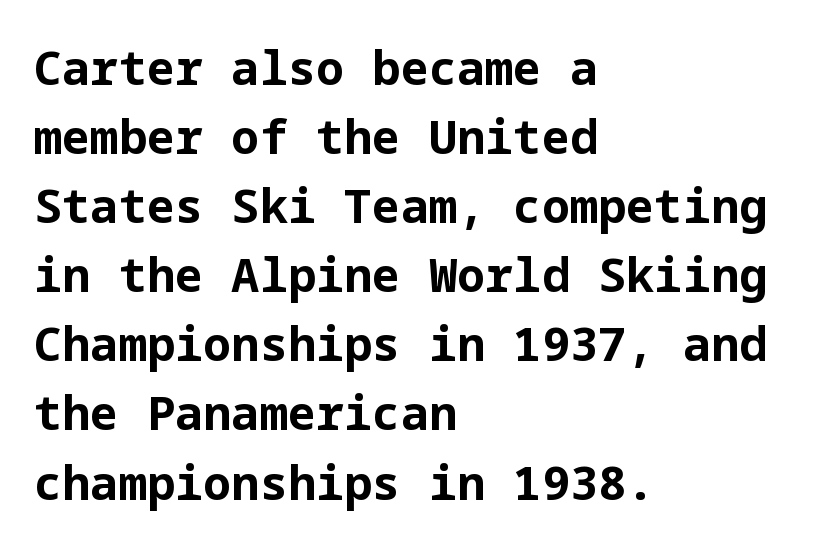
{"serif": "no", "italic": "no", "bold": "yes", "weight": "bold", "width": "normal", "stroke_contrast": "low", "x_height": "medium", "underline": "no", "align": "left", "line_spacing": "normal", "line_spacing_ratio": 1.47, "letter_spacing": "normal", "letter_spacing_em": 0.0, "glyph_px": 47}
